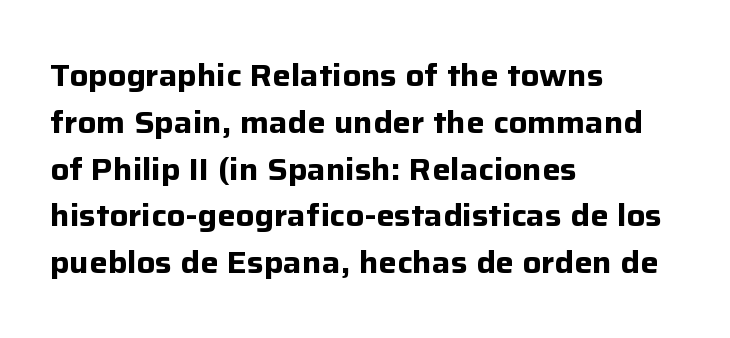
The characters look thick and weighty, a clear bold. Quick note: underline off. The text block is weighted toward the left margin, trailing off unevenly rightward. You can tell it's not italic because the verticals are truly vertical.
